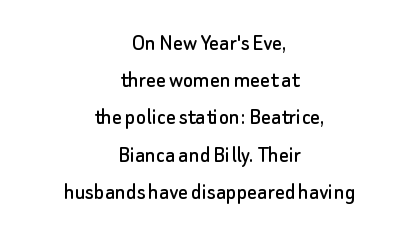
The specimen omits any rule beneath the text block's lines. The space between consecutive lines is moderate. Short note: letters normally spaced. Short and long lines alike share a common midpoint.
